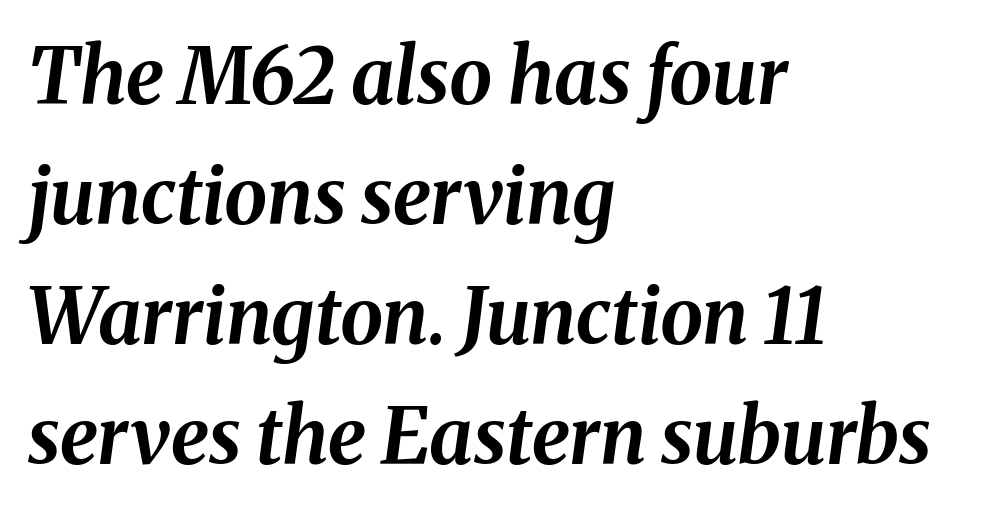
Q: Is the text bold? A: Yes.
Q: Is the text italic (slanted)? A: Yes, it leans right by about 8 degrees.
Q: Is the text underlined? A: No.
Q: How is the paragraph aligned? A: Left-aligned.
Q: Is the spacing between letters normal or unusually wide? A: Normal.
Q: Is the spacing between lines tight, normal or loose? A: Normal.
Q: Width (condensed, normal, or wide)? A: Normal.
Q: Stroke contrast? A: Medium.
Q: x-height? A: Medium.
Q: Monospaced? A: No.
